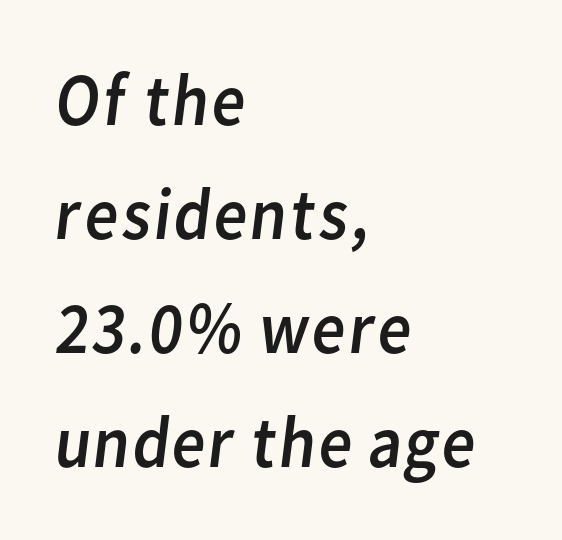
The image shows 74 px regular-weight sans-serif type; set left-aligned, normal line spacing (1.54x), normal letter spacing, not underlined; low stroke contrast and a medium x-height.
